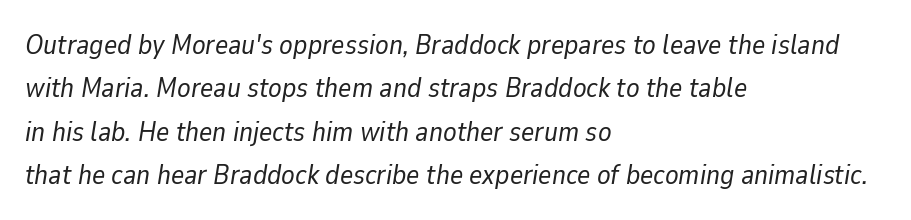
{"italic": "yes", "lean": "right", "slant_degrees": 9, "bold": "no", "weight": "regular", "width": "normal", "stroke_contrast": "low", "x_height": "medium", "monospaced": "no", "underline": "no", "align": "left", "line_spacing": "normal", "line_spacing_ratio": 1.55, "letter_spacing": "normal", "letter_spacing_em": 0.0, "glyph_px": 28}
